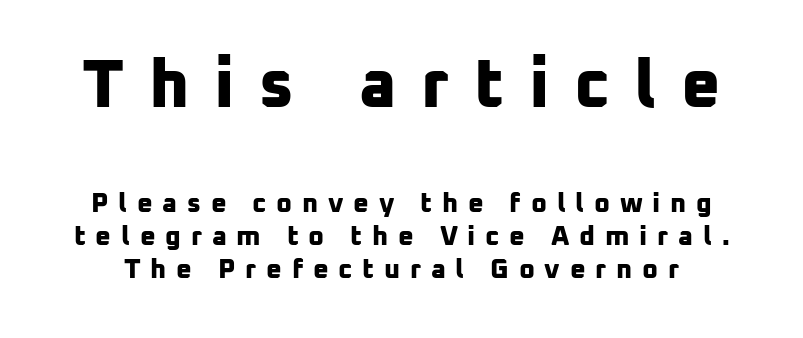
The image shows 68 px bold sans-serif type; set line spacing 1.22x, unusually wide letter spacing (+0.36 em), not underlined; the first (top) block is 2.52x larger; low stroke contrast and a medium x-height.
